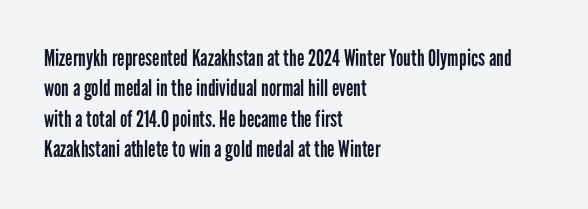
Q: Is the text bold? A: No.
Q: Is the text italic (slanted)? A: No, it is upright.
Q: Is the text underlined? A: No.
Q: How is the paragraph aligned? A: Left-aligned.
Q: Is the spacing between letters normal or unusually wide? A: Normal.
Q: Is the spacing between lines tight, normal or loose? A: Normal.
